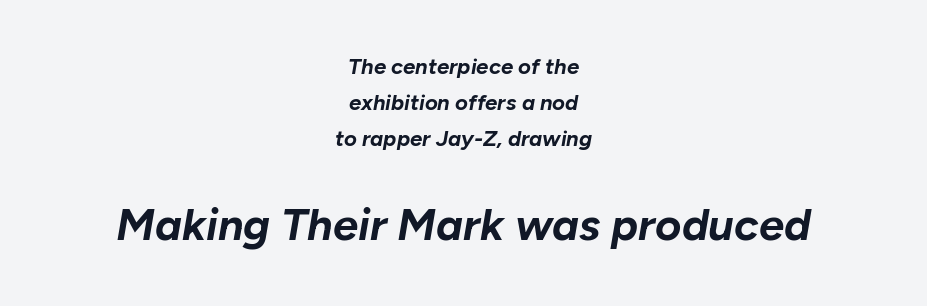
The letters are slanted; this is an italic face. Inter-character spacing is left at the font's built-in metrics. Which of the two is more prominent by size? The second, at the bottom. Character widths vary here, with narrow letters taking less room than wide ones. The text block is weighted toward neither margin, spreading evenly from the middle.
